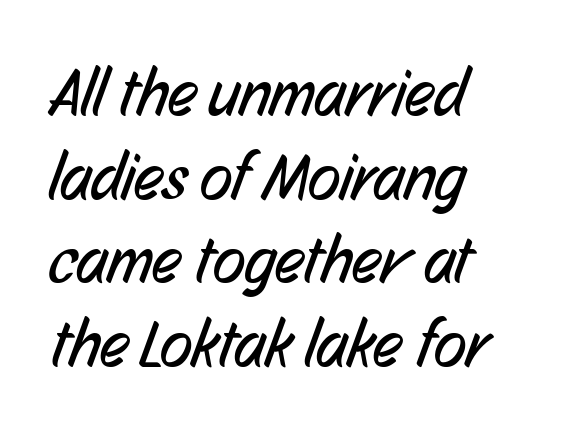
{"serif": "no", "bold": "no", "weight": "regular", "width": "condensed", "stroke_contrast": "low", "x_height": "medium", "monospaced": "no", "underline": "no", "align": "left", "line_spacing": "normal", "line_spacing_ratio": 1.25, "letter_spacing": "normal", "letter_spacing_em": 0.0, "glyph_px": 67}
